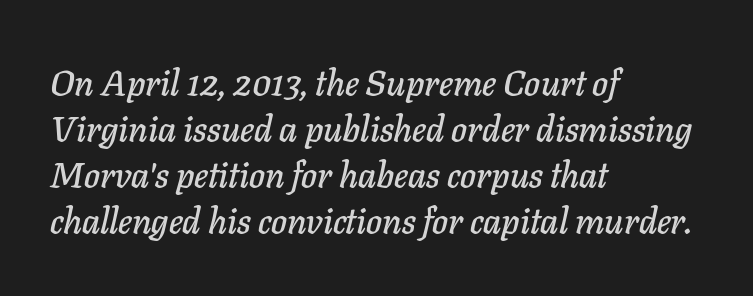
{"italic": "yes", "lean": "right", "slant_degrees": 11, "width": "normal", "stroke_contrast": "low", "x_height": "medium", "monospaced": "no", "underline": "no", "align": "left", "line_spacing": "normal", "line_spacing_ratio": 1.28, "letter_spacing": "normal", "letter_spacing_em": 0.0, "glyph_px": 36}
